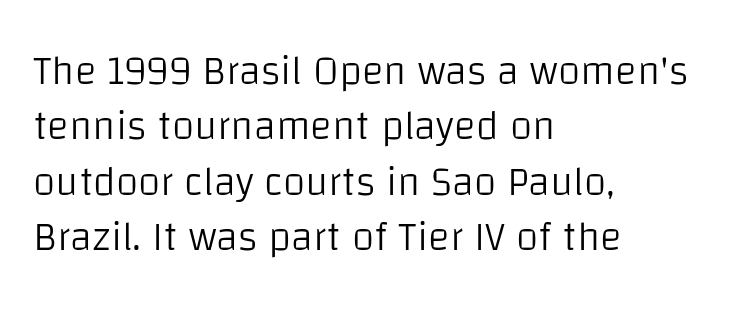
Q: Is the text bold? A: No.
Q: Is the text italic (slanted)? A: No, it is upright.
Q: Is the typeface a serif or a sans-serif typeface? A: Sans-serif.
Q: Is the text underlined? A: No.
Q: How is the paragraph aligned? A: Left-aligned.
Q: Is the spacing between letters normal or unusually wide? A: Normal.
Q: Is the spacing between lines tight, normal or loose? A: Normal.
Q: Width (condensed, normal, or wide)? A: Normal.
Q: Stroke contrast? A: Low.
Q: x-height? A: Large.
Q: Monospaced? A: No.
